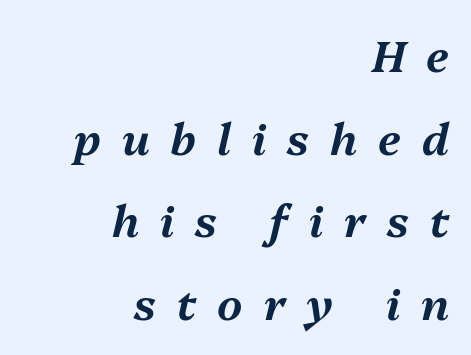
The image shows 44 px text type, italic (leaning right); set right-aligned, line spacing 1.88x, unusually wide letter spacing (+0.48 em), not underlined; medium stroke contrast and a medium x-height.
